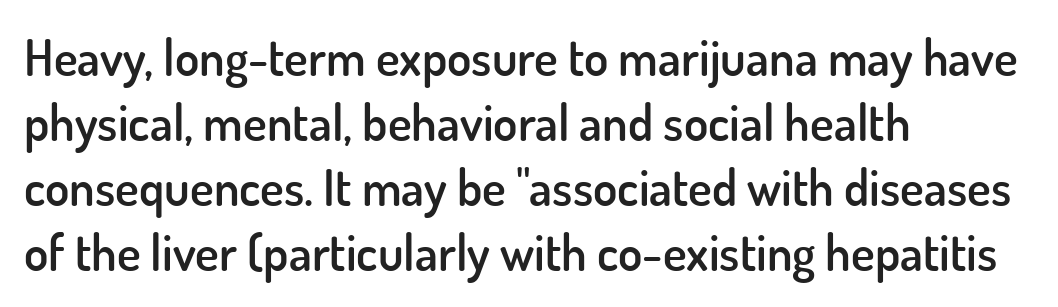
Q: Is the text bold? A: Semi-bold.
Q: Is the text italic (slanted)? A: No, it is upright.
Q: Is the typeface a serif or a sans-serif typeface? A: Sans-serif.
Q: Is the text underlined? A: No.
Q: How is the paragraph aligned? A: Left-aligned.
Q: Is the spacing between letters normal or unusually wide? A: Normal.
Q: Is the spacing between lines tight, normal or loose? A: Normal.
Q: Width (condensed, normal, or wide)? A: Normal.
Q: Stroke contrast? A: Low.
Q: x-height? A: Small.
Q: Monospaced? A: No.
